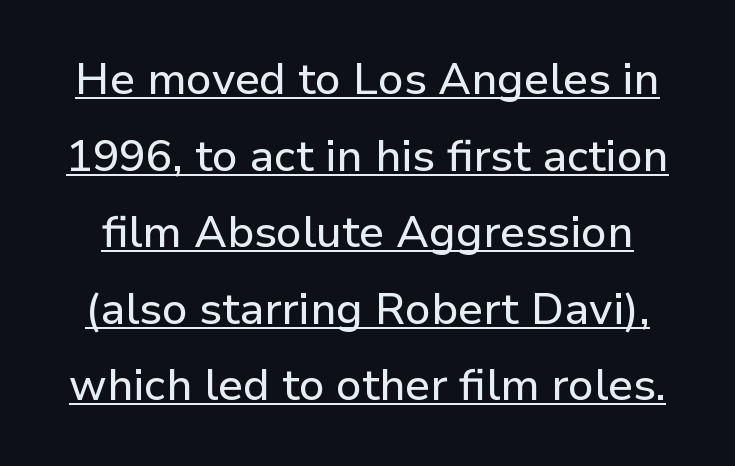
Q: Is the text italic (slanted)? A: No, it is upright.
Q: Is the typeface a serif or a sans-serif typeface? A: Sans-serif.
Q: Is the text underlined? A: Yes.
Q: Is the spacing between letters normal or unusually wide? A: Normal.
Q: Width (condensed, normal, or wide)? A: Normal.
Q: Stroke contrast? A: Low.
Q: x-height? A: Medium.
Q: Monospaced? A: No.
